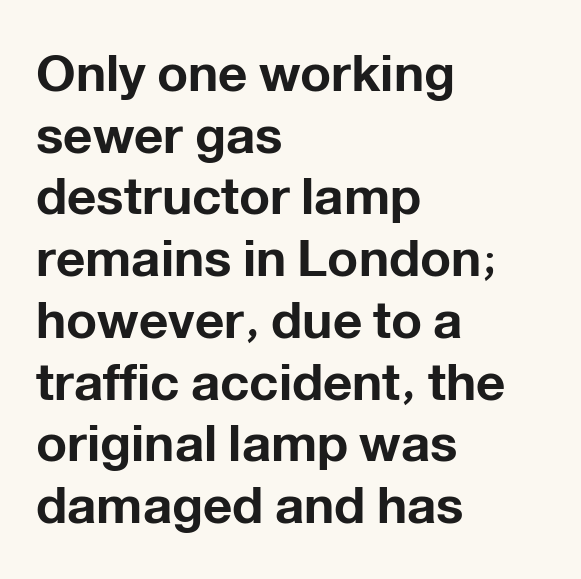
Each letter keeps its own natural width here, so spacing adapts to shape. Unmarked baselines from the first word to the last. The letters sit at their default tracking, neither squeezed nor spread. Is the block centered? No — it sits flush against the left margin. The letters carry no serifs — their stems end cleanly without finishing strokes.
